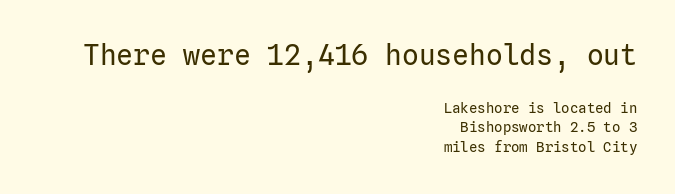
Is there any slant? The stems are plumb. Evenly set lines give the paragraph a standard silhouette. The typesetting does not lean heavy: it is not bold. The string is rendered with underlining switched off. Observe the ordinary spacing: letters are neighbours, not strangers.
